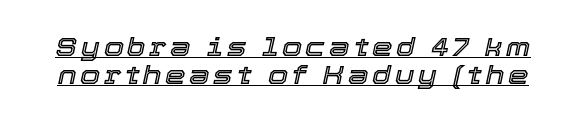
{"italic": "yes", "lean": "right", "slant_degrees": 12, "underline": "yes", "line_spacing": "tight", "line_spacing_ratio": 1.06, "glyph_px": 26}
